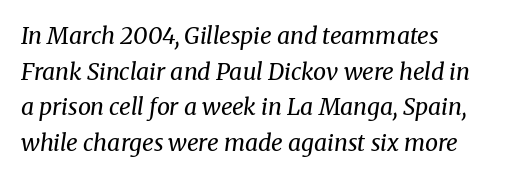
Honestly, the letter spacing is just normal — you wouldn't notice it. These glyphs show unthickened strokes, regular width or finer. All the whitespace from short lines collects on the right. Regular leading. Italic: yes, the glyphs are oblique.
